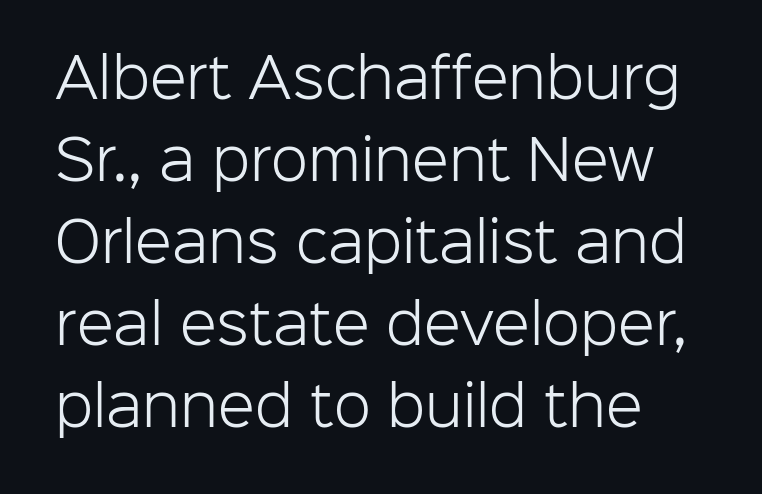
The image shows 54 px light sans-serif type, upright; set normal line spacing (1.52x), normal letter spacing, not underlined; low stroke contrast and a medium x-height.
